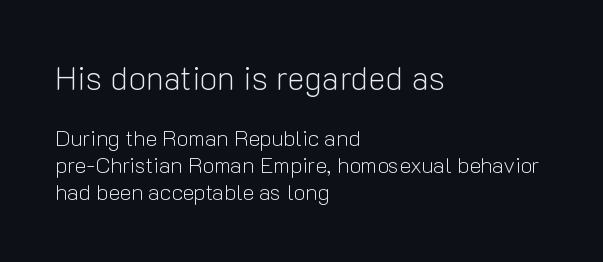
Q: Is the text bold? A: No.
Q: Is the text italic (slanted)? A: No, it is upright.
Q: Is the typeface a serif or a sans-serif typeface? A: Sans-serif.
Q: Is the text underlined? A: No.
Q: How is the paragraph aligned? A: Left-aligned.
Q: Is the spacing between letters normal or unusually wide? A: Normal.
Q: Which block of text is set in a larger size, the first (top) or the second (bottom)? A: The first (top) one.
Q: Width (condensed, normal, or wide)? A: Normal.
Q: Stroke contrast? A: Low.
Q: x-height? A: Medium.
Q: Monospaced? A: No.
